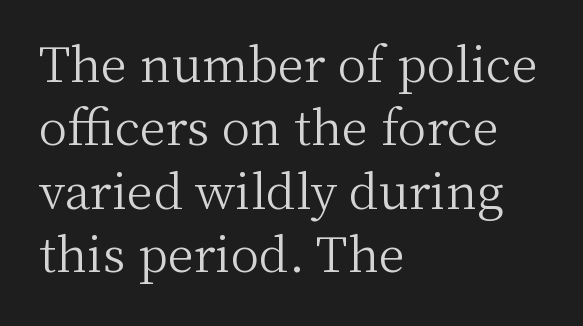
{"serif": "yes", "italic": "no", "bold": "no", "weight": "light", "width": "normal", "stroke_contrast": "medium", "x_height": "medium", "monospaced": "no", "underline": "no", "align": "left", "line_spacing": "normal", "line_spacing_ratio": 1.32, "letter_spacing": "normal", "letter_spacing_em": 0.0, "glyph_px": 48}
